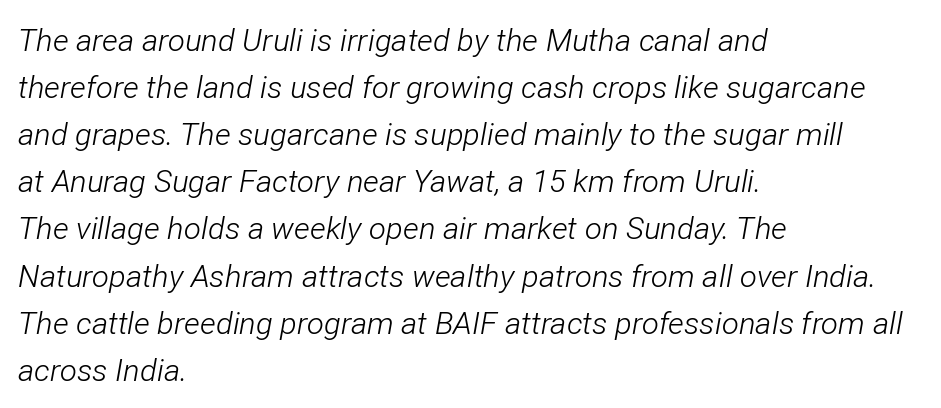
Italic: yes, the glyphs are oblique. Compared with typical paragraphs, the rows here are spaced about the same. A clean baseline with only descenders dipping below it. Is this a heavy cut? Hardly; it is regular or lighter. Visually the block forms a straight wall on the left and a jagged coastline on the right. The letters advance in unequal steps, a hallmark of proportional type.
